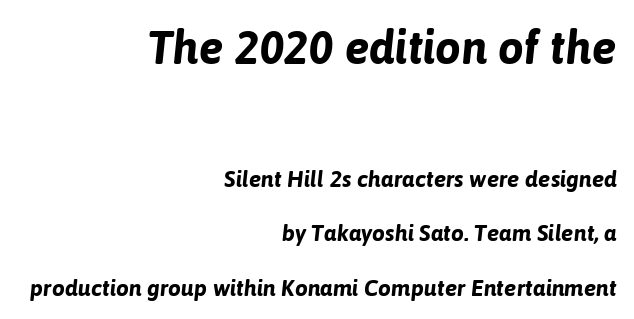
{"italic": "yes", "lean": "right", "slant_degrees": 6, "bold": "yes", "weight": "bold", "width": "normal", "stroke_contrast": "low", "x_height": "medium", "monospaced": "no", "underline": "no", "align": "right", "line_spacing": "loose", "line_spacing_ratio": 2.37, "letter_spacing": "normal", "letter_spacing_em": 0.0, "larger_block": "first", "size_ratio": 2.0, "glyph_px": 46}
